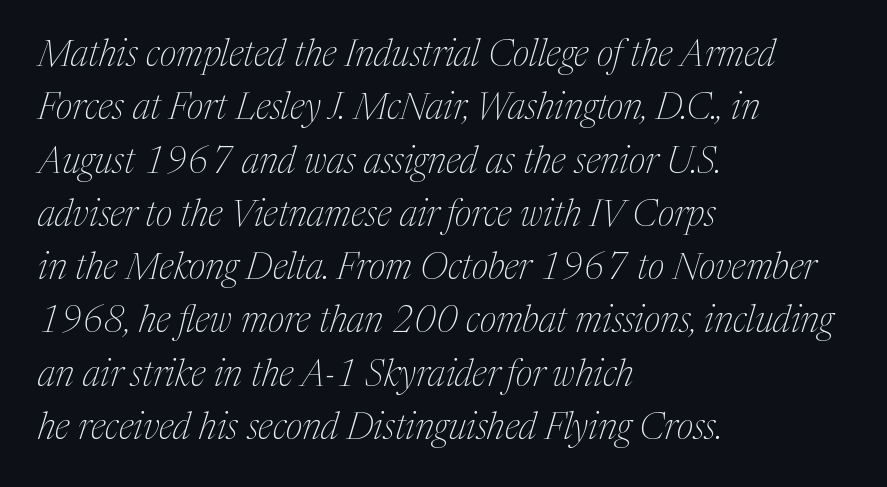
The space beneath each line is pristine and unruled. How are the letters spaced? Ordinarily, with no added tracking. Summary of weight: not heavy and not bold. Looks like regular typesetting: each glyph gets only the width it needs.
